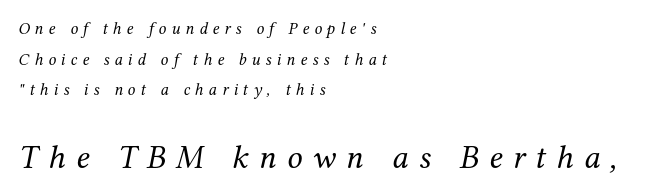
The image shows 34 px regular-weight serif type, italic (leaning right); set left-aligned, line spacing 1.8x, unusually wide letter spacing (+0.3 em), not underlined; the second (bottom) block is 2.0x larger; medium stroke contrast and a medium x-height.
